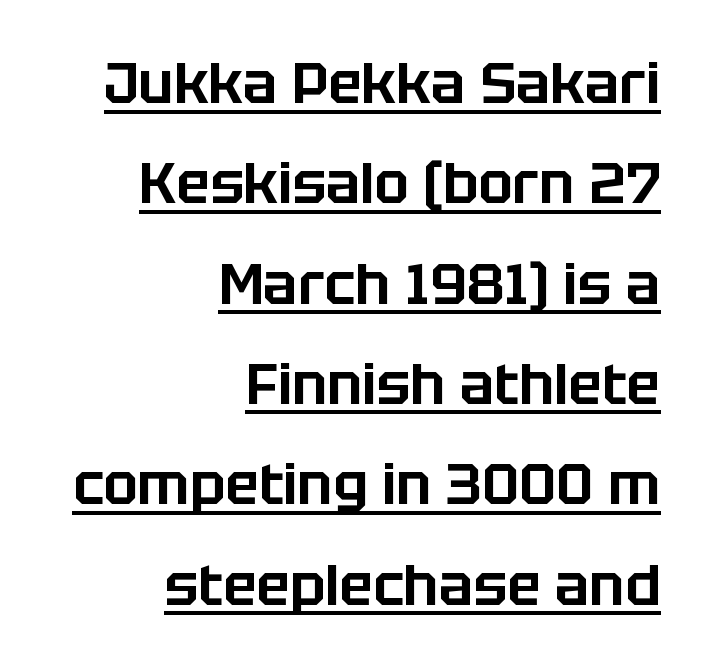
Q: Is the text italic (slanted)? A: No, it is upright.
Q: Is the typeface a serif or a sans-serif typeface? A: Sans-serif.
Q: Is the text underlined? A: Yes.
Q: How is the paragraph aligned? A: Right-aligned.
Q: Is the spacing between letters normal or unusually wide? A: Normal.
Q: Width (condensed, normal, or wide)? A: Normal.
Q: Stroke contrast? A: Low.
Q: x-height? A: Large.
Q: Monospaced? A: No.
